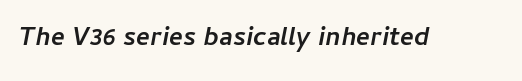
{"italic": "yes", "lean": "right", "slant_degrees": 11, "bold": "yes", "underline": "no", "letter_spacing": "normal", "letter_spacing_em": 0.0, "glyph_px": 26}
